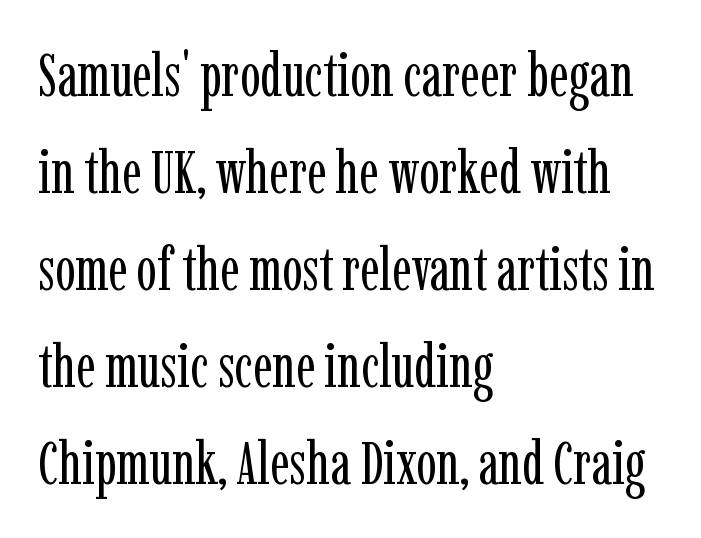
The image shows 61 px regular-weight, condensed serif type, upright; set left-aligned, normal line spacing (1.59x), normal letter spacing, not underlined; low stroke contrast and a medium x-height.
